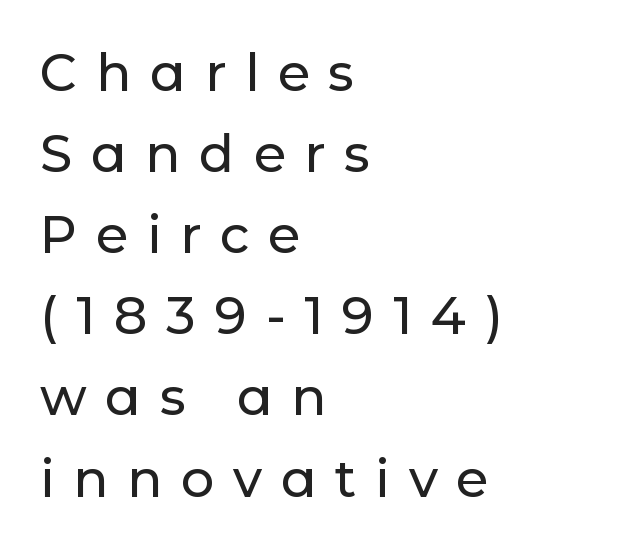
{"serif": "no", "italic": "no", "width": "normal", "stroke_contrast": "low", "x_height": "medium", "monospaced": "no", "underline": "no", "align": "left", "line_spacing": "normal", "line_spacing_ratio": 1.56, "letter_spacing": "wide", "letter_spacing_em": 0.36, "glyph_px": 52}
